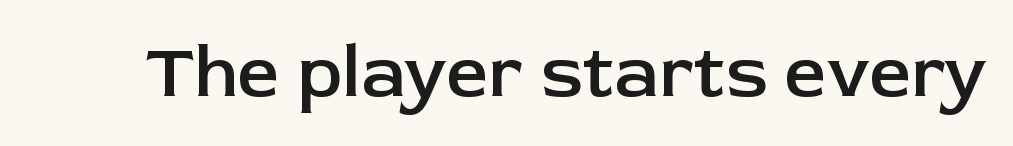
This rendering features lettering with no underline. The typography opts for an upright posture over an oblique one. Honestly, the letter spacing is just normal — you wouldn't notice it. A typesetter would call this proportional, since set widths differ per character. A fair bit of extra ink — the face is semibold, not bold.
